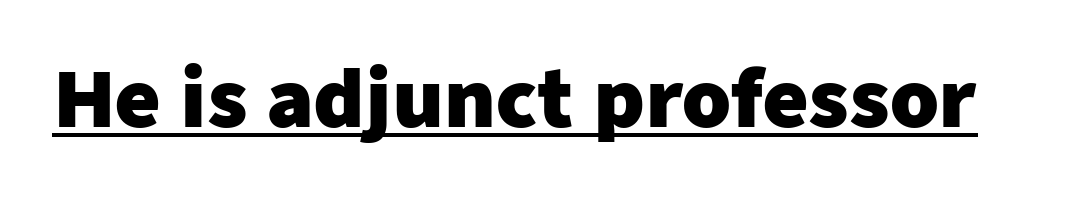
Inter-character spacing is left at the font's built-in metrics. Ascenders rise straight up at ninety degrees. Is this a fixed-width face? No — the glyphs have proportional, varying widths. Typesetter's note: full bold, strokes at maximum text heaviness.
